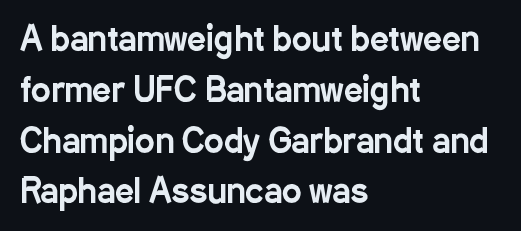
The image shows 33 px condensed sans-serif type, upright; set left-aligned, normal line spacing (1.54x), normal letter spacing, not underlined; low stroke contrast and a medium x-height.
